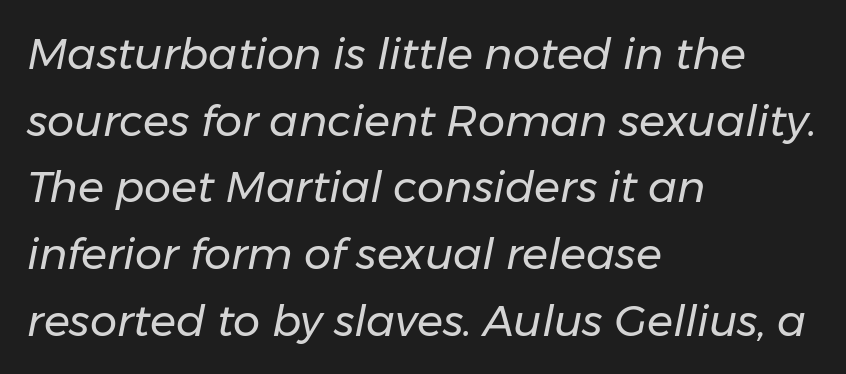
{"italic": "yes", "lean": "right", "slant_degrees": 11, "bold": "no", "weight": "regular", "width": "normal", "stroke_contrast": "low", "x_height": "medium", "monospaced": "no", "underline": "no", "align": "left", "line_spacing": "normal", "line_spacing_ratio": 1.55, "letter_spacing": "normal", "letter_spacing_em": 0.0, "glyph_px": 43}
